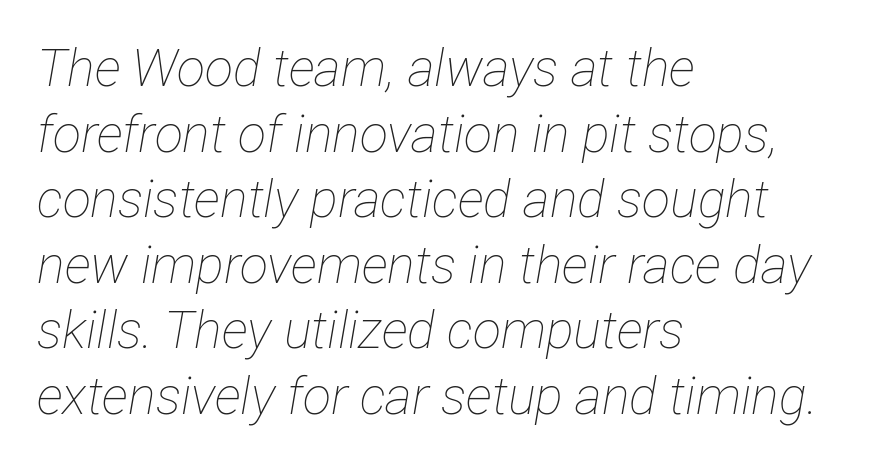
Left-aligned paragraph, ragged on the right. Rule under the text: the space is simply empty. Style check: oblique. Caption: standard tracking, unaltered. This is not heavy type; no bold has been used.
